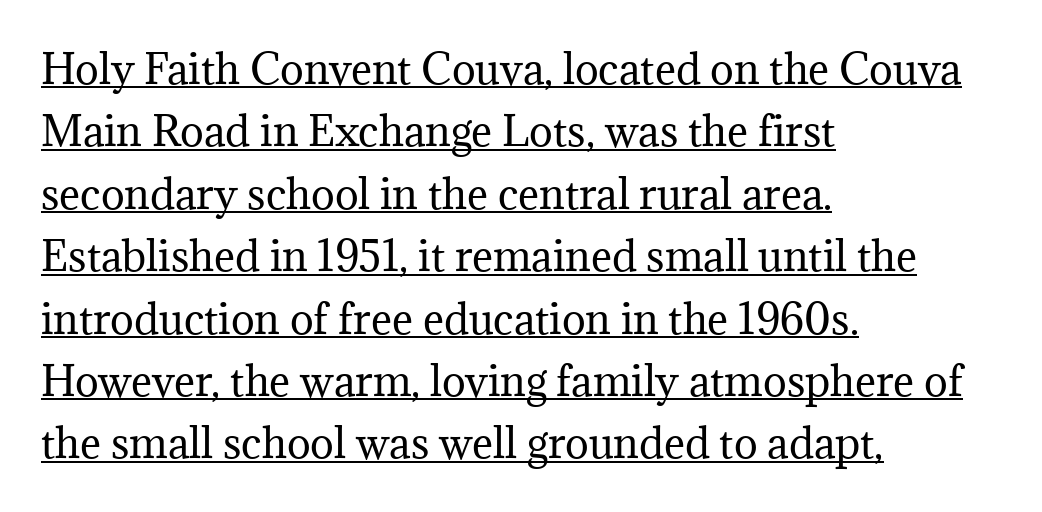
Q: Is the text bold? A: No.
Q: Is the text italic (slanted)? A: No, it is upright.
Q: Is the typeface a serif or a sans-serif typeface? A: Serif.
Q: Is the text underlined? A: Yes.
Q: How is the paragraph aligned? A: Left-aligned.
Q: Is the spacing between letters normal or unusually wide? A: Normal.
Q: Is the spacing between lines tight, normal or loose? A: Normal.
Q: Width (condensed, normal, or wide)? A: Normal.
Q: Stroke contrast? A: Medium.
Q: x-height? A: Medium.
Q: Monospaced? A: No.
